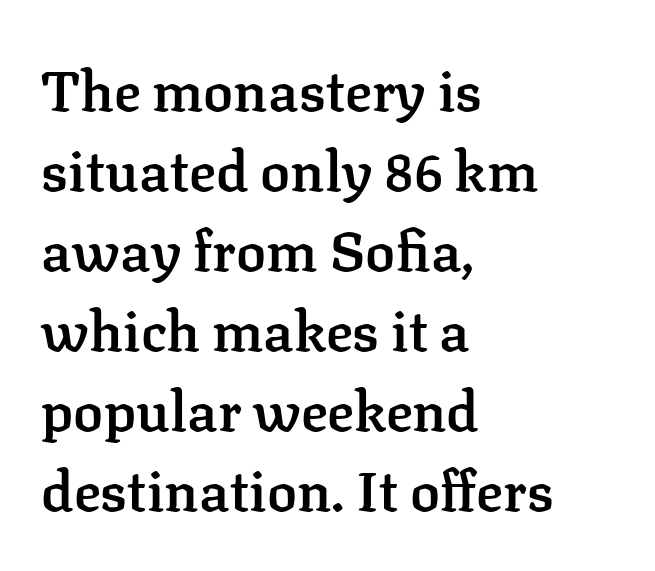
{"serif": "yes", "italic": "no", "bold": "semi", "weight": "semibold", "width": "normal", "stroke_contrast": "low", "x_height": "medium", "monospaced": "no", "underline": "no", "align": "left", "line_spacing": "normal", "line_spacing_ratio": 1.43, "letter_spacing": "normal", "letter_spacing_em": 0.0, "glyph_px": 56}
